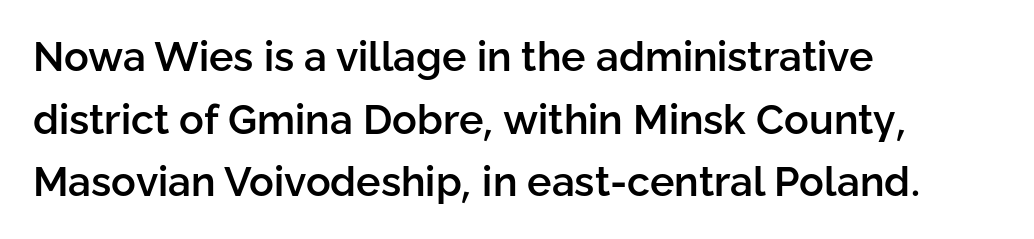
Each word holds together tightly as a unit, with standard inter-letter gaps. Notice how the passage keeps a crisp vertical edge on the left only. Check where the strokes stop: nothing finishes them off — pure sans. A somewhat darkened texture: the type is semibold rather than bold. Upright lettering throughout. The vertical gap from one line to the next is medium.
